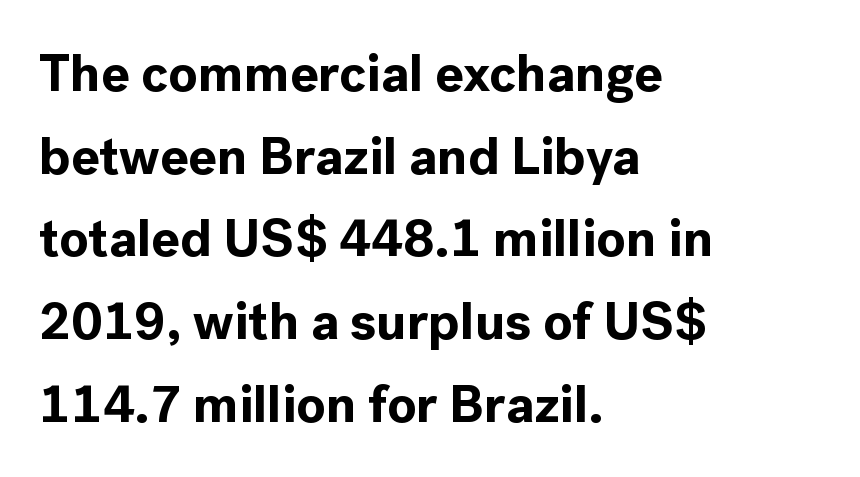
Q: Is the text bold? A: Yes.
Q: Is the text italic (slanted)? A: No, it is upright.
Q: Is the typeface a serif or a sans-serif typeface? A: Sans-serif.
Q: Is the text underlined? A: No.
Q: How is the paragraph aligned? A: Left-aligned.
Q: Is the spacing between letters normal or unusually wide? A: Normal.
Q: Is the spacing between lines tight, normal or loose? A: Normal.
Q: Width (condensed, normal, or wide)? A: Normal.
Q: x-height? A: Medium.
Q: Monospaced? A: No.
